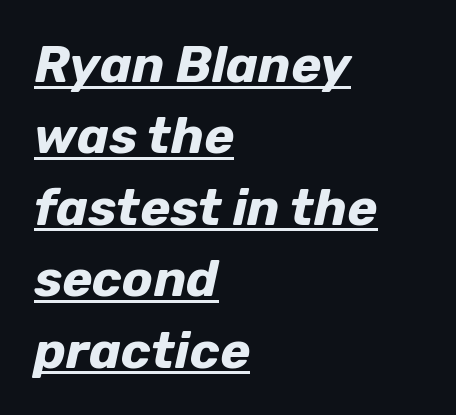
{"italic": "yes", "lean": "right", "slant_degrees": 12, "bold": "yes", "weight": "bold", "width": "normal", "stroke_contrast": "low", "x_height": "medium", "monospaced": "no", "underline": "yes", "align": "left", "line_spacing": "normal", "line_spacing_ratio": 1.4, "letter_spacing": "normal", "letter_spacing_em": 0.0, "glyph_px": 51}
